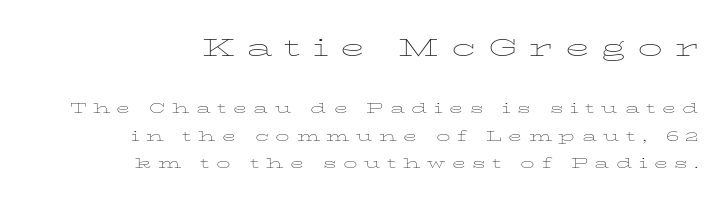
Q: Is the text bold? A: No.
Q: Is the text italic (slanted)? A: No, it is upright.
Q: Is the text underlined? A: No.
Q: How is the paragraph aligned? A: Right-aligned.
Q: Is the spacing between letters normal or unusually wide? A: Unusually wide.
Q: Is the spacing between lines tight, normal or loose? A: Loose.
Q: Which block of text is set in a larger size, the first (top) or the second (bottom)? A: The first (top) one.
